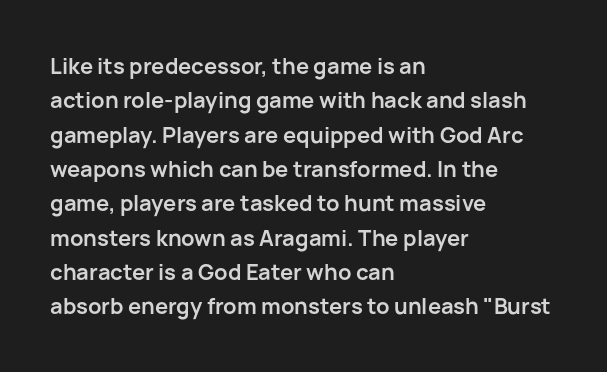
Q: Is the text bold? A: Yes.
Q: Is the text italic (slanted)? A: No, it is upright.
Q: Is the text underlined? A: No.
Q: How is the paragraph aligned? A: Left-aligned.
Q: Is the spacing between letters normal or unusually wide? A: Normal.
Q: Is the spacing between lines tight, normal or loose? A: Normal.
